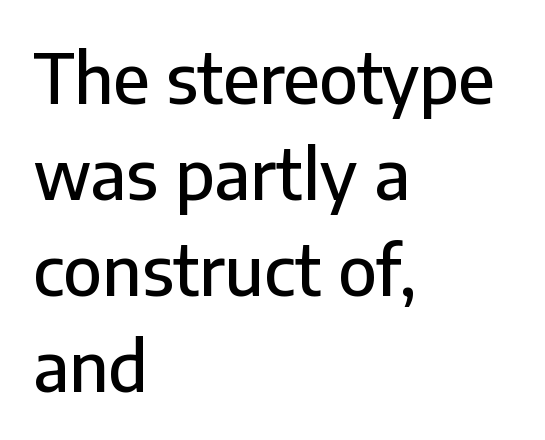
Line spacing here is normal. Look at the bottom of the vertical strokes: they stop flat, with no serifs. The strip under each line holds only bare page. You could not count columns in this text — the font is proportionally spaced.
